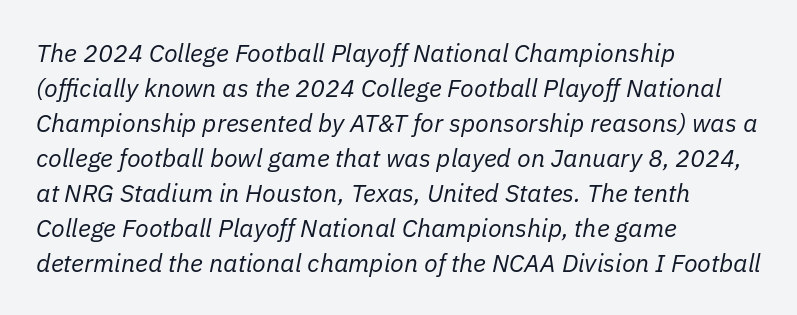
The ragged edge is on the right, which tells us the setting is flush left. Plain, unruled lines of type. Designer's note — italics engaged. The block of text has a typical density, with ordinary space between rows. No letter is thick-stroked: the sample isn't bold.
